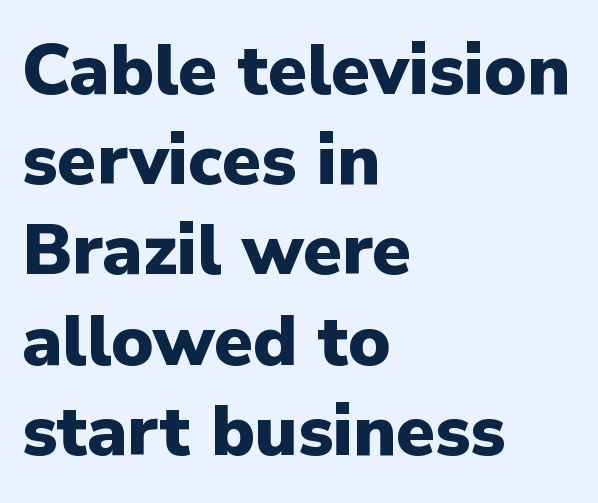
Spacing verdict: proportional, widths tailored to each character. Upright lettering throughout. You'd pick this weight for a headline — it's a proper bold. Regular leading. Anything drawn beneath the words? Only blank space. Horizontal alignment here is leftward, the default for most running prose.
